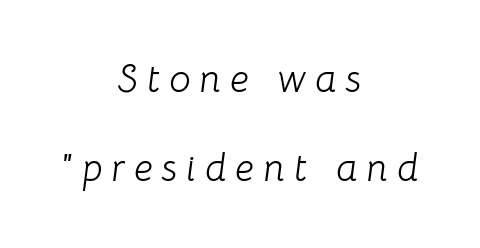
{"italic": "yes", "lean": "right", "slant_degrees": 8, "bold": "no", "weight": "light", "width": "normal", "stroke_contrast": "low", "x_height": "medium", "monospaced": "no", "underline": "no", "align": "center", "line_spacing": "loose", "line_spacing_ratio": 2.34, "letter_spacing": "wide", "letter_spacing_em": 0.24, "glyph_px": 38}
